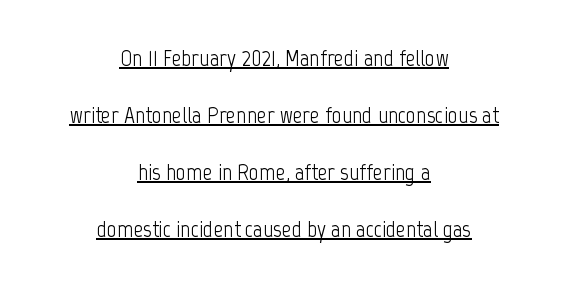
{"italic": "no", "bold": "no", "underline": "yes", "align": "center", "line_spacing": "loose", "line_spacing_ratio": 2.37, "letter_spacing": "normal", "letter_spacing_em": 0.0, "glyph_px": 24}
